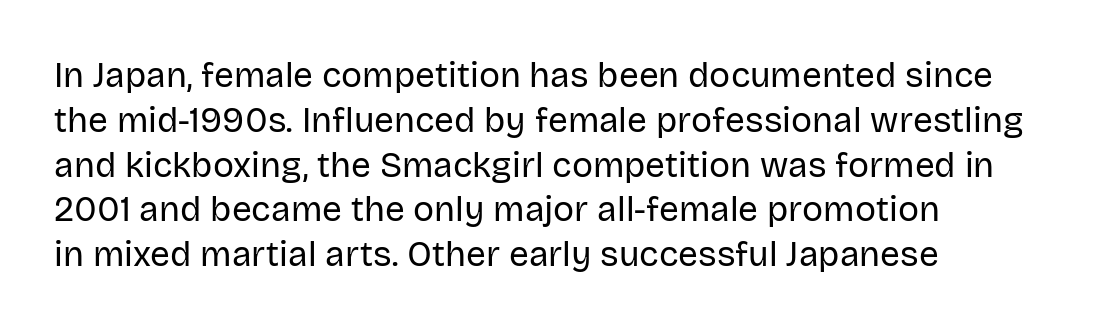
{"serif": "no", "italic": "no", "bold": "no", "weight": "regular", "width": "normal", "stroke_contrast": "low", "x_height": "large", "monospaced": "no", "underline": "no", "align": "left", "line_spacing": "normal", "line_spacing_ratio": 1.28, "letter_spacing": "normal", "letter_spacing_em": 0.0, "glyph_px": 35}
